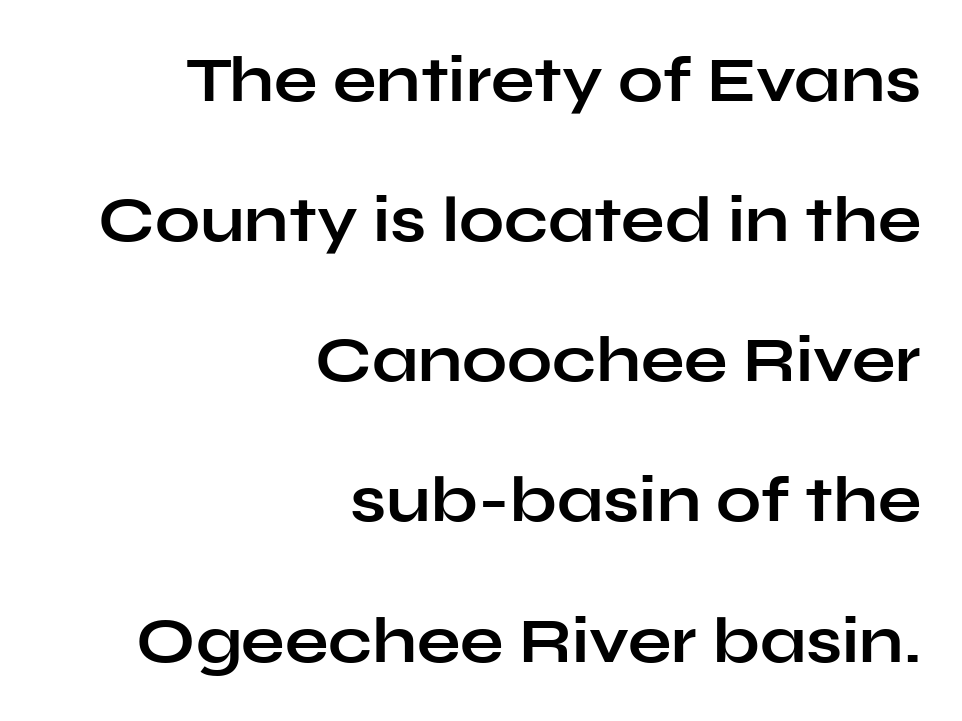
The image shows 64 px bold, wide sans-serif type, upright; set right-aligned, loose line spacing (2.19x), normal letter spacing, not underlined; low stroke contrast and a medium x-height.
